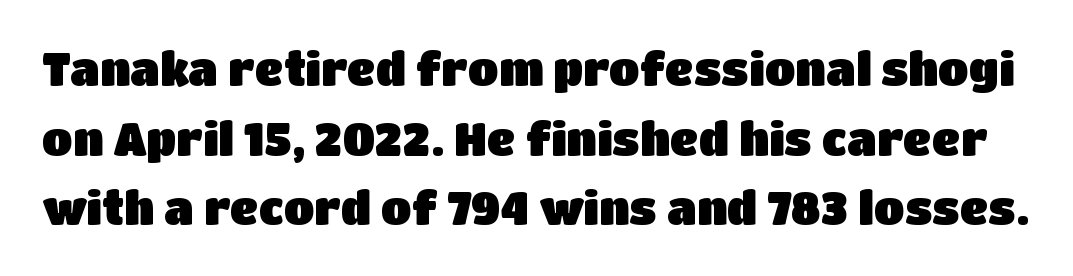
The image shows 45 px sans-serif type, upright; set normal line spacing (1.55x), normal letter spacing, not underlined; low stroke contrast and a large x-height.
